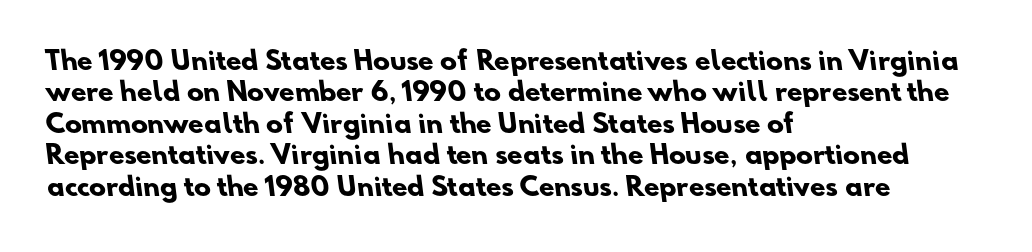
The paragraph has a hard left edge and a soft right edge. This rendering features lettering with no underline. Students, observe: this is what conventionally led text looks like. The gaps between neighbouring characters are ordinary and unremarkable.
